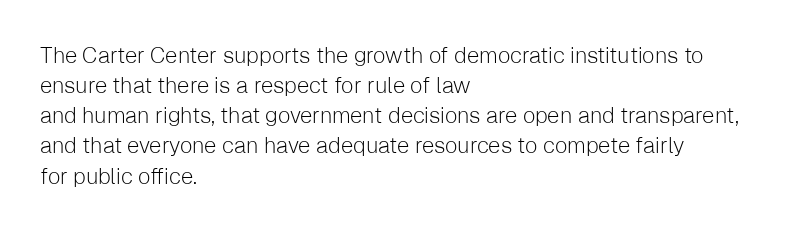
Q: Is the text bold? A: No.
Q: Is the text italic (slanted)? A: No, it is upright.
Q: Is the text underlined? A: No.
Q: How is the paragraph aligned? A: Left-aligned.
Q: Is the spacing between letters normal or unusually wide? A: Normal.
Q: Is the spacing between lines tight, normal or loose? A: Normal.
